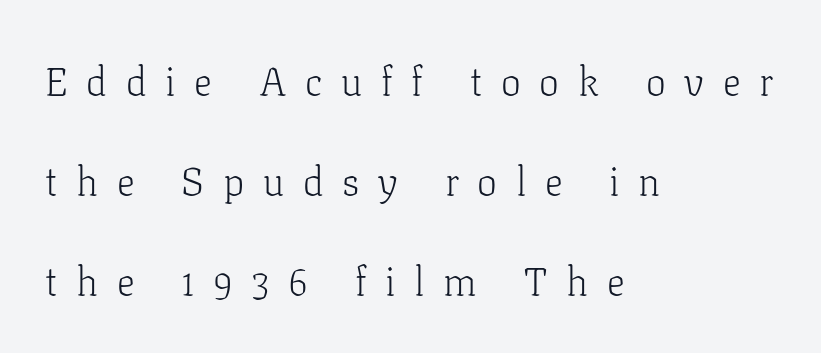
The image shows 40 px light serif type, upright; set left-aligned, loose line spacing (2.5x), unusually wide letter spacing (+0.47 em), not underlined; low stroke contrast and a medium x-height.
